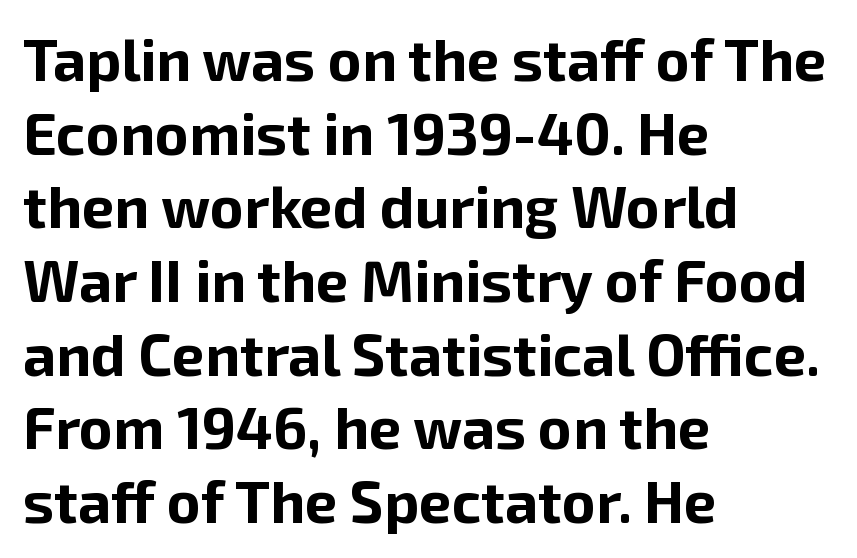
{"serif": "no", "italic": "no", "bold": "yes", "weight": "bold", "width": "normal", "stroke_contrast": "low", "x_height": "medium", "monospaced": "no", "underline": "no", "align": "left", "line_spacing": "normal", "line_spacing_ratio": 1.27, "letter_spacing": "normal", "letter_spacing_em": 0.0, "glyph_px": 58}
